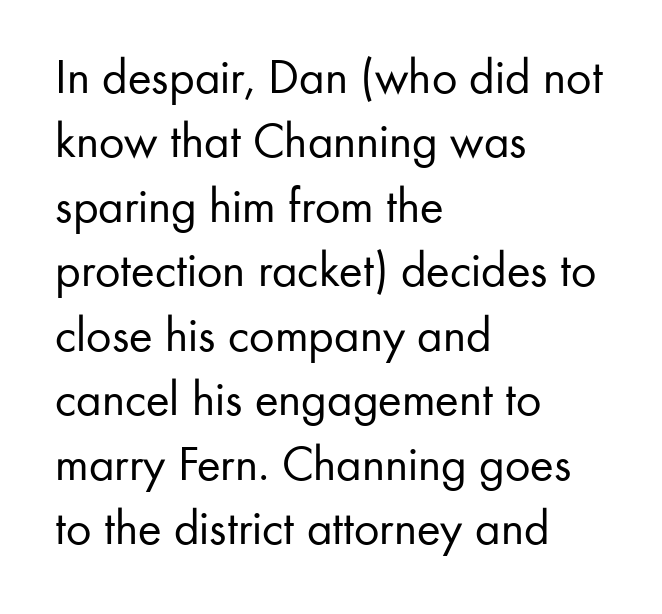
{"serif": "no", "italic": "no", "bold": "no", "weight": "regular", "width": "normal", "stroke_contrast": "low", "x_height": "small", "monospaced": "no", "underline": "no", "align": "left", "line_spacing": "normal", "line_spacing_ratio": 1.29, "letter_spacing": "normal", "letter_spacing_em": 0.0, "glyph_px": 50}
